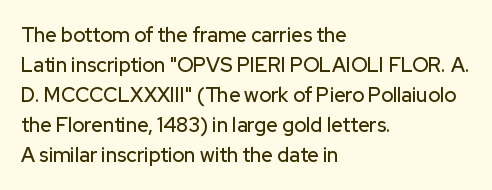
{"italic": "no", "underline": "no", "align": "left", "line_spacing": "normal", "line_spacing_ratio": 1.5, "letter_spacing": "normal", "letter_spacing_em": 0.0, "glyph_px": 20}
